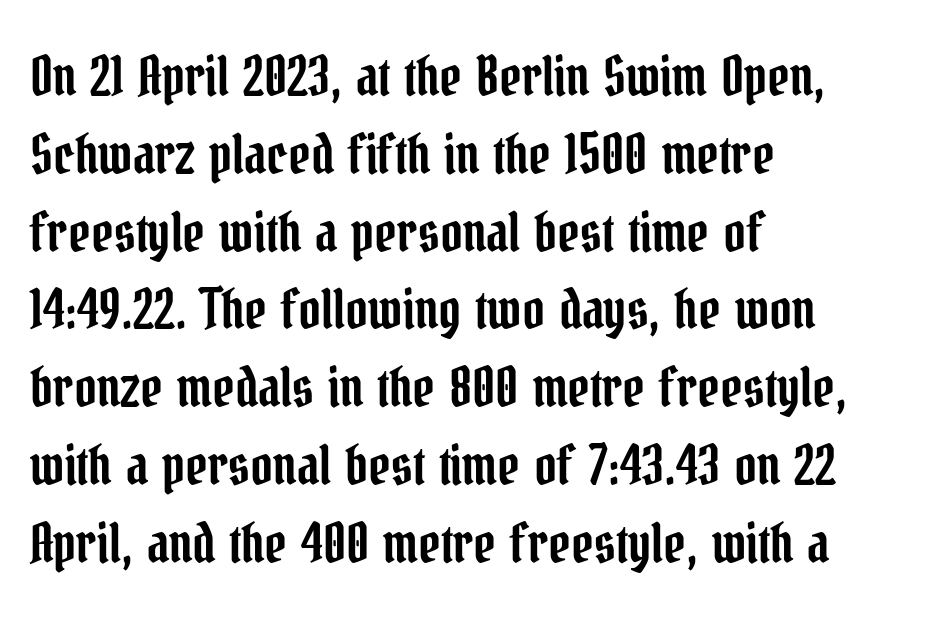
The image shows 54 px condensed serif type, upright; set left-aligned, normal line spacing (1.44x), normal letter spacing, not underlined; low stroke contrast and a medium x-height.
